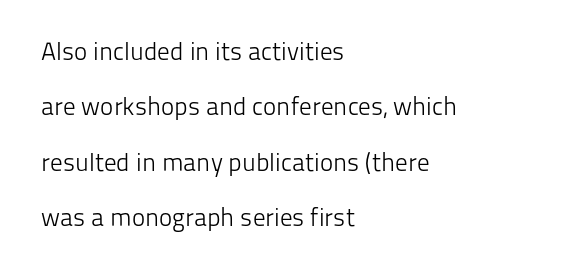
Q: Is the text bold? A: No.
Q: Is the text italic (slanted)? A: No, it is upright.
Q: Is the text underlined? A: No.
Q: How is the paragraph aligned? A: Left-aligned.
Q: Is the spacing between letters normal or unusually wide? A: Normal.
Q: Is the spacing between lines tight, normal or loose? A: Loose.
